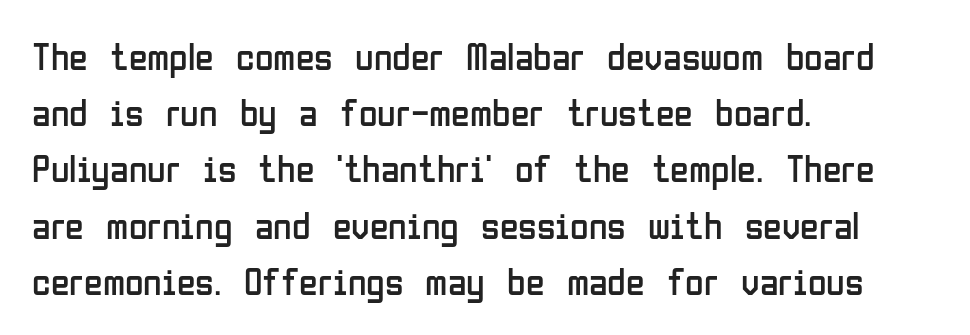
You could not count columns in this text — the font is proportionally spaced. Tracking value appears to be zero — textbook default spacing. Style check: upright. No heavy texture on the line: the type isn't bold. Summary of vertical rhythm: regular, with standard interline spacing. Anything drawn beneath the words? Only blank space.
